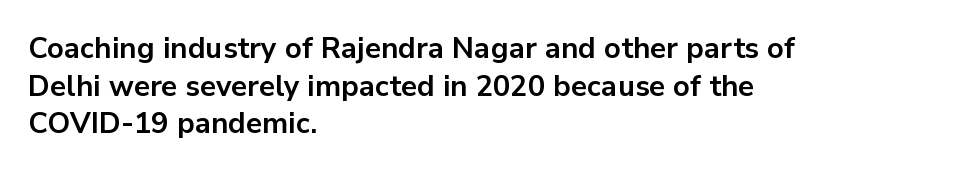
{"serif": "no", "italic": "no", "bold": "yes", "weight": "bold", "width": "normal", "stroke_contrast": "low", "x_height": "medium", "monospaced": "no", "underline": "no", "align": "left", "line_spacing": "normal", "line_spacing_ratio": 1.3, "letter_spacing": "normal", "letter_spacing_em": 0.0, "glyph_px": 29}
